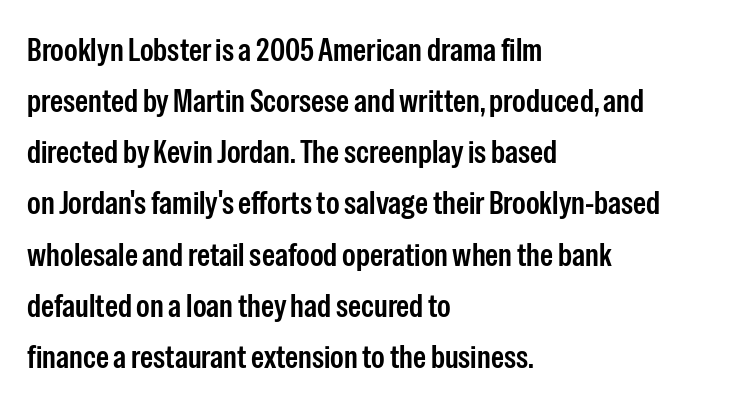
{"serif": "no", "italic": "no", "width": "condensed", "stroke_contrast": "low", "x_height": "medium", "monospaced": "no", "underline": "no", "align": "left", "line_spacing": "normal", "line_spacing_ratio": 1.55, "letter_spacing": "normal", "letter_spacing_em": 0.0, "glyph_px": 33}
